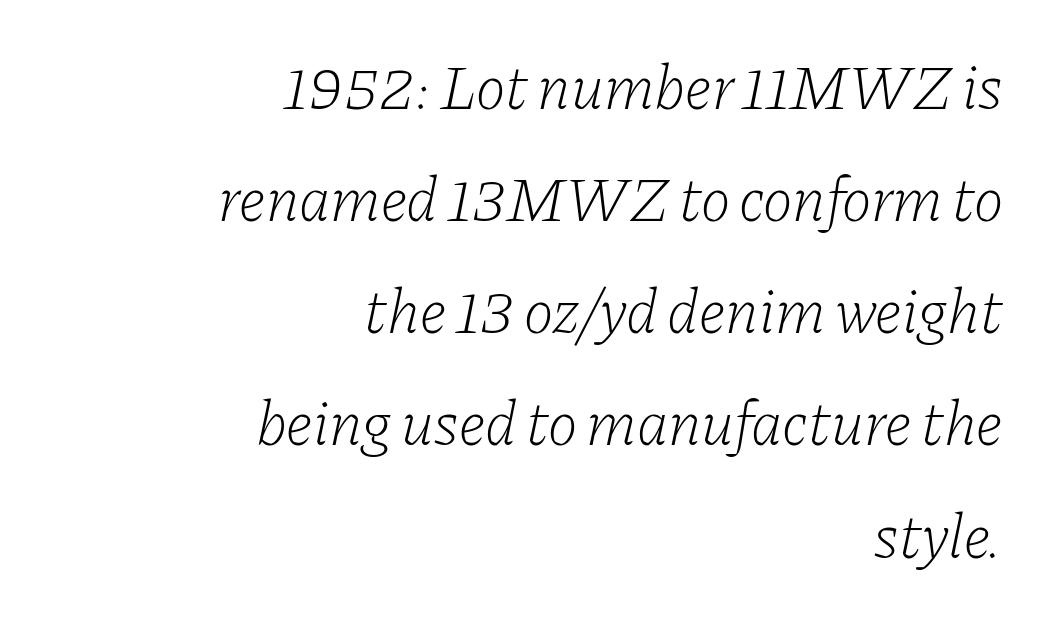
{"serif": "yes", "italic": "yes", "lean": "right", "slant_degrees": 11, "bold": "no", "weight": "light", "width": "normal", "stroke_contrast": "low", "x_height": "medium", "monospaced": "no", "underline": "no", "align": "right", "line_spacing_ratio": 1.78, "letter_spacing": "normal", "letter_spacing_em": 0.0, "glyph_px": 63}
